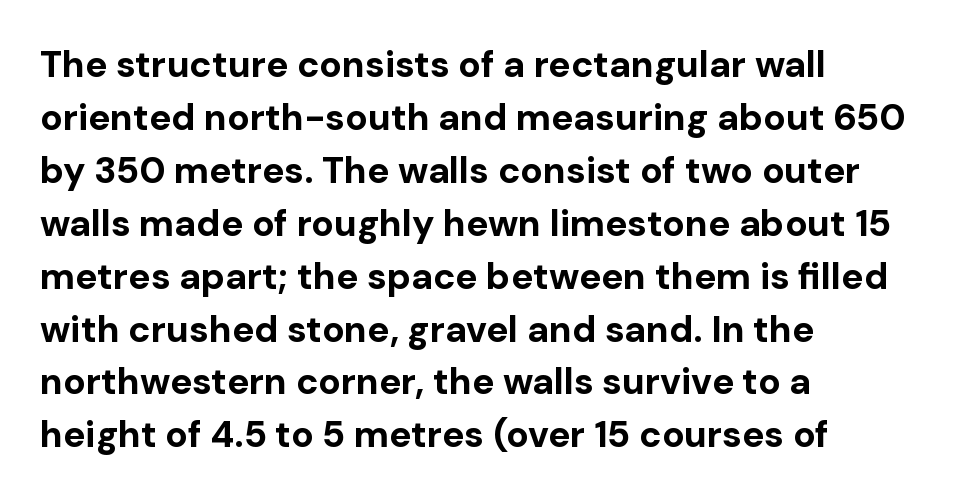
{"serif": "no", "italic": "no", "bold": "yes", "weight": "bold", "width": "normal", "stroke_contrast": "low", "x_height": "medium", "monospaced": "no", "underline": "no", "align": "left", "line_spacing": "normal", "line_spacing_ratio": 1.43, "letter_spacing": "normal", "letter_spacing_em": 0.0, "glyph_px": 37}
